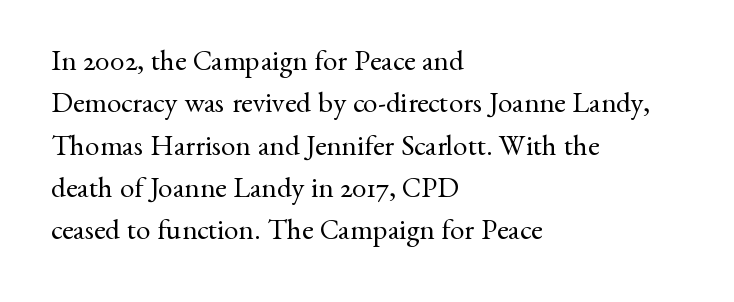
The image shows 29 px regular-weight serif type, upright; set left-aligned, normal line spacing (1.46x), normal letter spacing, not underlined; medium stroke contrast and a small x-height.
